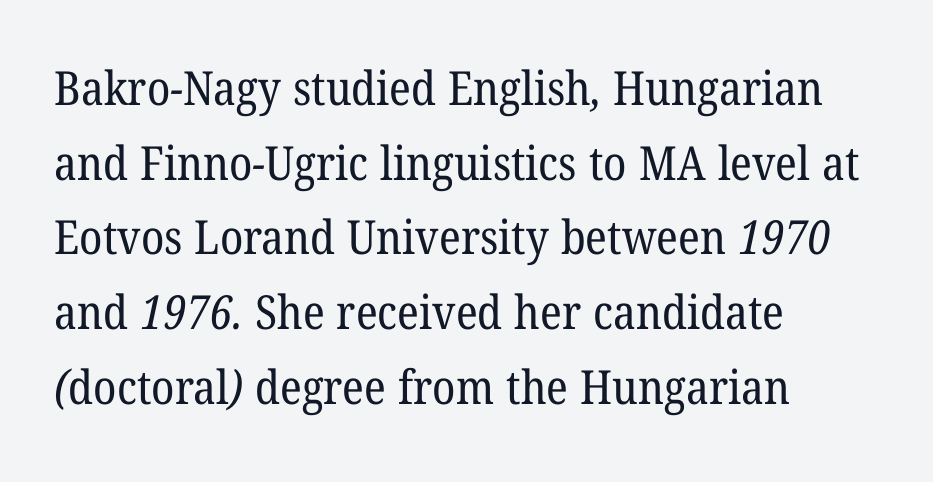
The image shows 47 px regular-weight serif type; set left-aligned, normal line spacing (1.59x), normal letter spacing, not underlined; low stroke contrast and a medium x-height.
